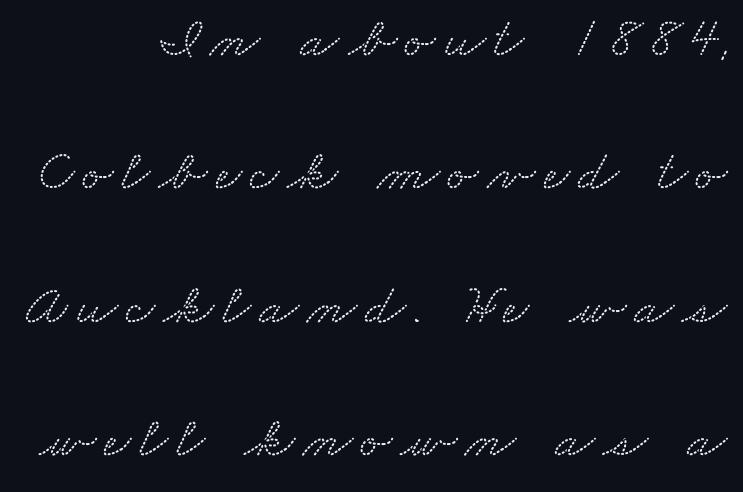
Students, observe: this is what heavily led, spacious text looks like. The glyphs are unaccompanied by any horizontal stroke below them. Proportional: the letters do not fall into vertical columns. Little horizontal feet cap the strokes, marking this as serif type.
